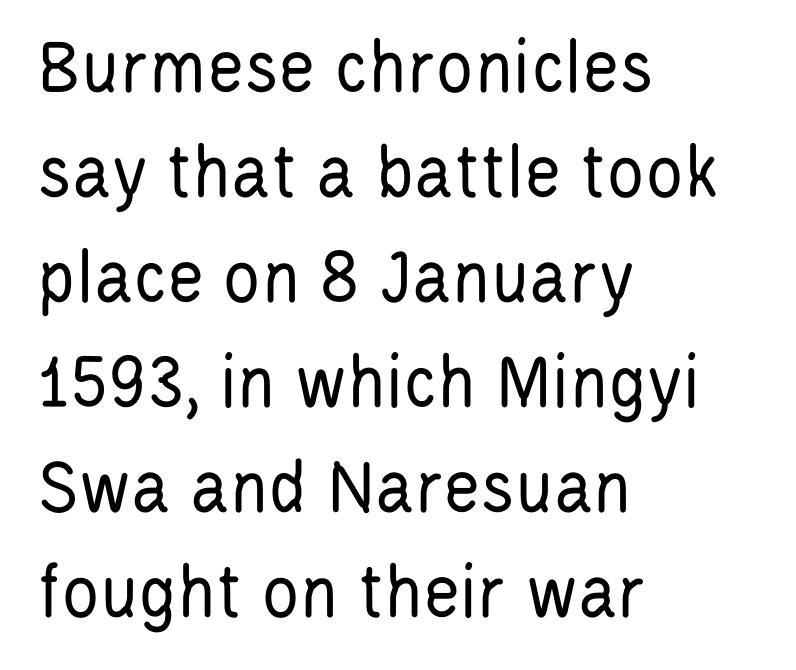
The image shows 79 px regular-weight, condensed sans-serif type, upright; set left-aligned, normal line spacing (1.33x), normal letter spacing, not underlined; low stroke contrast and a large x-height.
